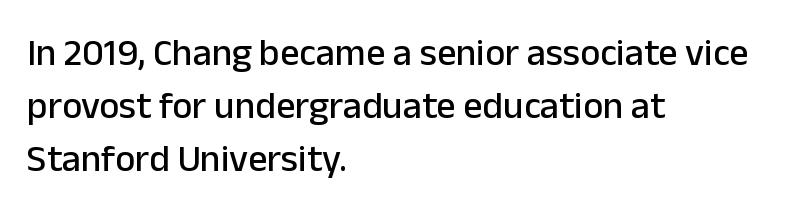
{"serif": "no", "italic": "no", "width": "normal", "stroke_contrast": "low", "x_height": "medium", "monospaced": "no", "underline": "no", "align": "left", "line_spacing": "normal", "line_spacing_ratio": 1.4, "letter_spacing": "normal", "letter_spacing_em": 0.0, "glyph_px": 38}
